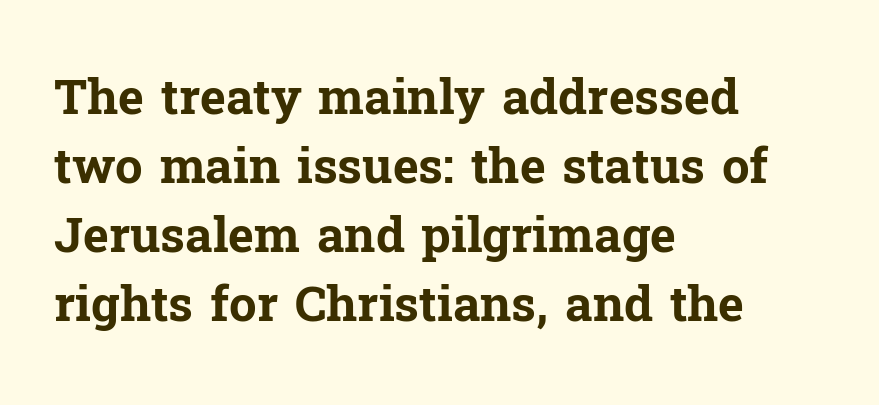
Character widths vary here, with narrow letters taking less room than wide ones. Serifs: yes, visible at the terminals of the letterforms. Does the weight exceed regular? Yes, all the way to bold. Is there much room between lines? A standard amount, neither cramped nor airy. Every character sits straight up, as roman type does. A student would call this left alignment; a typographer would say flush left, rag right.
